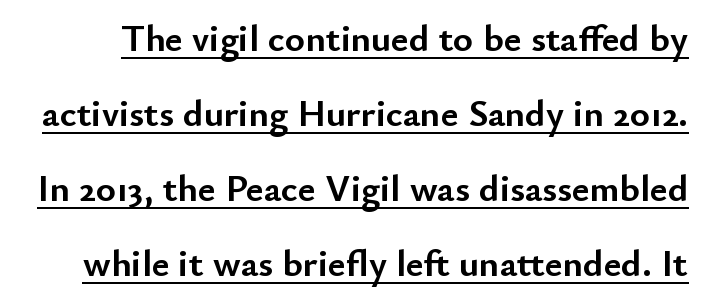
Q: Is the text bold? A: Yes.
Q: Is the text italic (slanted)? A: No, it is upright.
Q: Is the typeface a serif or a sans-serif typeface? A: Sans-serif.
Q: Is the text underlined? A: Yes.
Q: Is the spacing between letters normal or unusually wide? A: Normal.
Q: Is the spacing between lines tight, normal or loose? A: Loose.
Q: Width (condensed, normal, or wide)? A: Normal.
Q: Stroke contrast? A: Low.
Q: x-height? A: Small.
Q: Monospaced? A: No.
